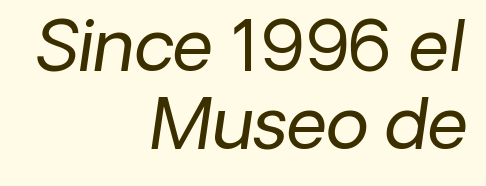
{"serif": "no", "bold": "no", "weight": "regular", "width": "normal", "stroke_contrast": "low", "x_height": "medium", "monospaced": "no", "underline": "no", "align": "right", "line_spacing": "tight", "line_spacing_ratio": 1.12, "letter_spacing": "normal", "letter_spacing_em": 0.0, "glyph_px": 70}
